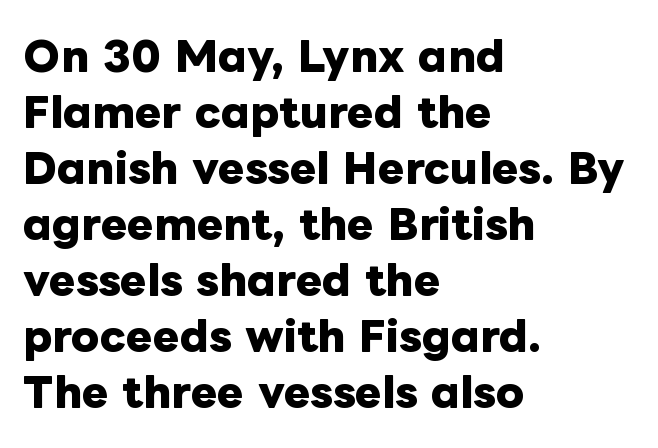
{"italic": "no", "bold": "yes", "weight": "heavy", "width": "normal", "stroke_contrast": "low", "x_height": "medium", "monospaced": "no", "underline": "no", "align": "left", "line_spacing": "normal", "line_spacing_ratio": 1.4, "letter_spacing": "normal", "letter_spacing_em": 0.0, "glyph_px": 40}
